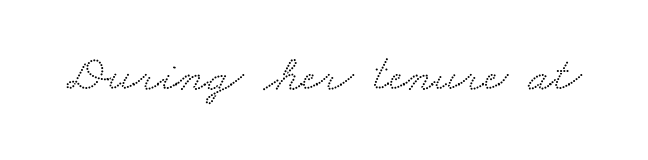
{"serif": "yes", "width": "wide", "stroke_contrast": "low", "x_height": "small", "monospaced": "no", "underline": "no", "letter_spacing": "normal", "letter_spacing_em": 0.0, "glyph_px": 51}
